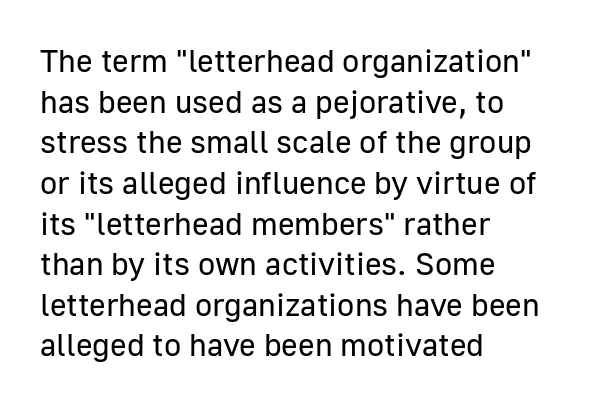
Q: Is the text bold? A: No.
Q: Is the text italic (slanted)? A: No, it is upright.
Q: Is the typeface a serif or a sans-serif typeface? A: Sans-serif.
Q: Is the text underlined? A: No.
Q: How is the paragraph aligned? A: Left-aligned.
Q: Is the spacing between letters normal or unusually wide? A: Normal.
Q: Is the spacing between lines tight, normal or loose? A: Normal.
Q: Width (condensed, normal, or wide)? A: Normal.
Q: Stroke contrast? A: Low.
Q: x-height? A: Medium.
Q: Monospaced? A: No.
